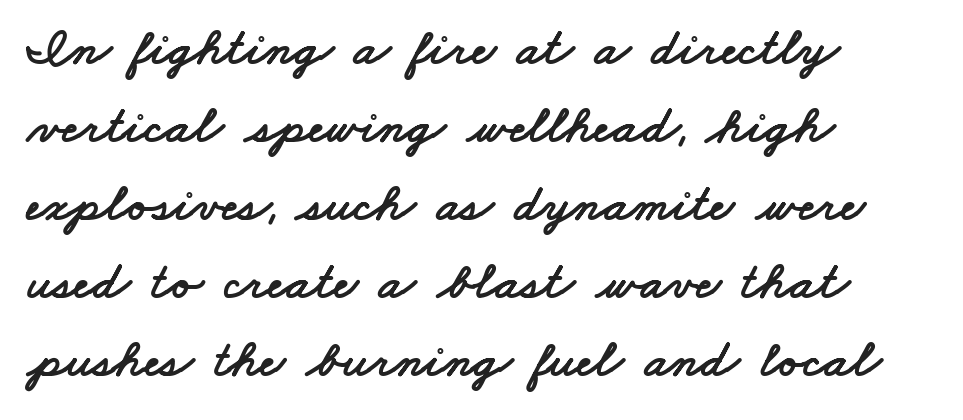
Q: Is the typeface a serif or a sans-serif typeface? A: Sans-serif.
Q: Is the text underlined? A: No.
Q: How is the paragraph aligned? A: Left-aligned.
Q: Is the spacing between letters normal or unusually wide? A: Normal.
Q: Is the spacing between lines tight, normal or loose? A: Normal.
Q: Width (condensed, normal, or wide)? A: Wide.
Q: Stroke contrast? A: Low.
Q: x-height? A: Small.
Q: Monospaced? A: No.
